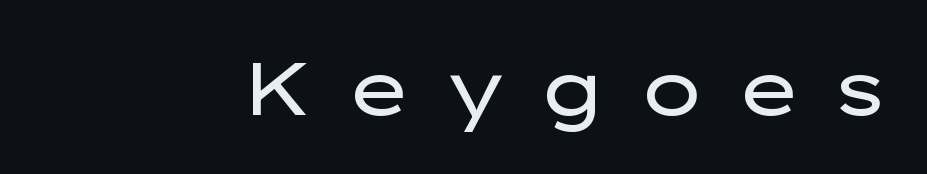
Style check: upright. Short note: letters widely spaced. Think of a printed novel: that variable character pitch is what you see here. These lines are composed in type without serifs. The area under the type is left untouched. Caption: face not bold, strokes unweighted.
